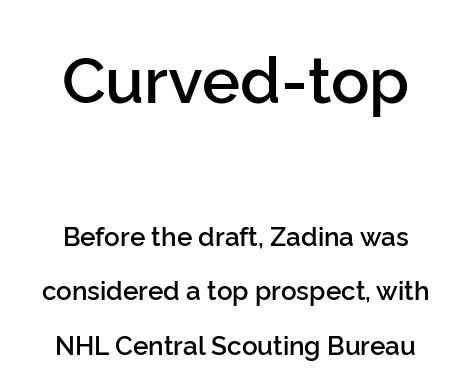
The image shows 64 px semibold sans-serif type, upright; set centered, loose line spacing (2.1x), normal letter spacing, not underlined; the first (top) block is 2.46x larger; low stroke contrast and a medium x-height.
